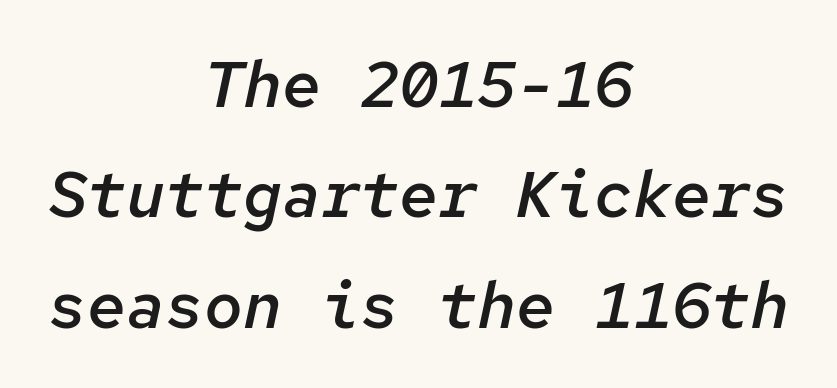
{"italic": "yes", "lean": "right", "slant_degrees": 12, "bold": "semi", "weight": "semibold", "width": "normal", "stroke_contrast": "low", "x_height": "medium", "monospaced": "yes", "underline": "no", "align": "center", "line_spacing": "normal", "line_spacing_ratio": 1.7, "letter_spacing": "normal", "letter_spacing_em": 0.0, "glyph_px": 65}
